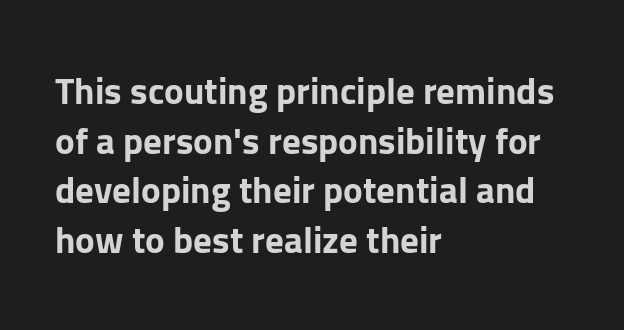
Q: Is the text bold? A: Yes.
Q: Is the text italic (slanted)? A: No, it is upright.
Q: Is the typeface a serif or a sans-serif typeface? A: Sans-serif.
Q: Is the text underlined? A: No.
Q: How is the paragraph aligned? A: Left-aligned.
Q: Is the spacing between letters normal or unusually wide? A: Normal.
Q: Is the spacing between lines tight, normal or loose? A: Normal.
Q: Width (condensed, normal, or wide)? A: Normal.
Q: Stroke contrast? A: Low.
Q: x-height? A: Medium.
Q: Monospaced? A: No.
